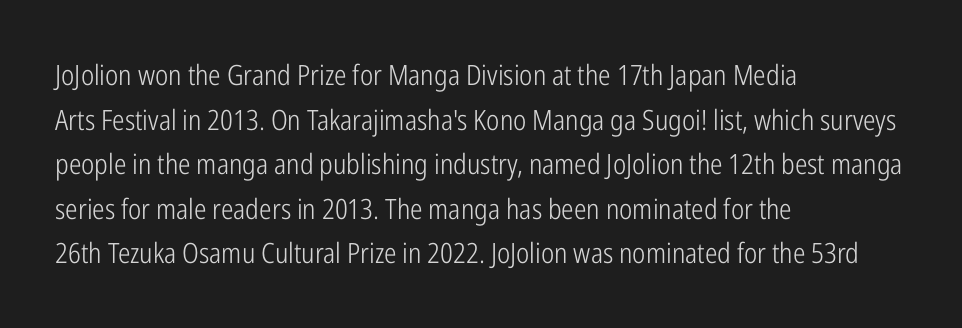
Each row of text sits above clean, open space. The rendering uses natural spacing where letterforms have individual widths. This sample uses plain, unmodified letter spacing. It's the straight-up-and-down kind of type.
